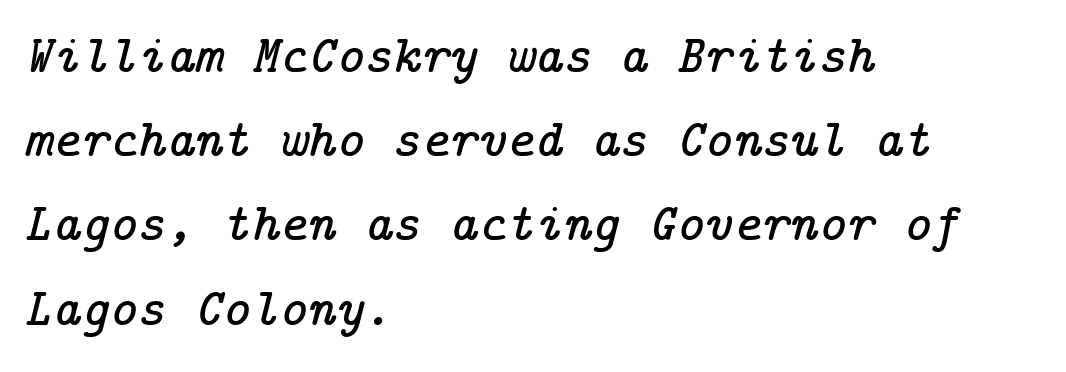
Regarding leading, the lines here are spaced in the standard way. The space beneath each line is pristine and unruled. Typeset ragged right — the left edge is the straight one. Font category for this specimen: serif.
